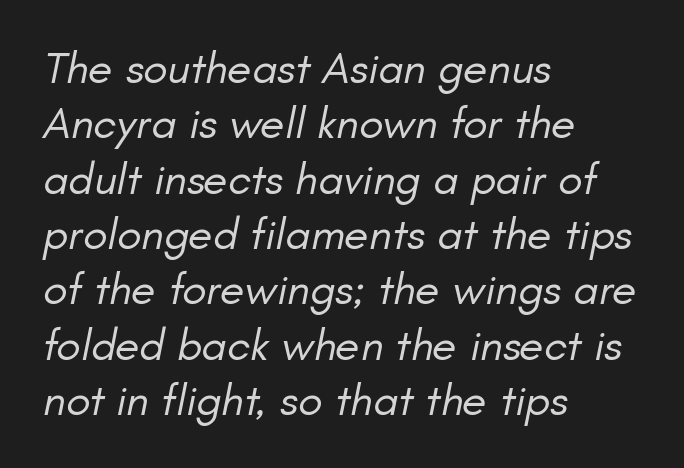
Q: Is the text bold? A: No.
Q: Is the text italic (slanted)? A: Yes, it leans right by about 11 degrees.
Q: Is the text underlined? A: No.
Q: How is the paragraph aligned? A: Left-aligned.
Q: Is the spacing between letters normal or unusually wide? A: Normal.
Q: Width (condensed, normal, or wide)? A: Normal.
Q: Stroke contrast? A: Low.
Q: x-height? A: Small.
Q: Monospaced? A: No.
